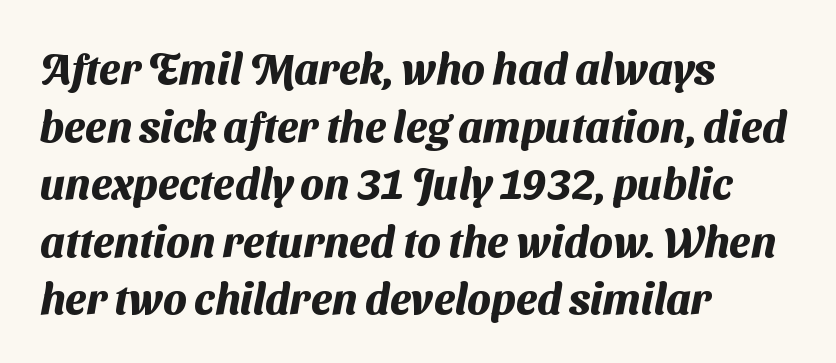
The image shows 43 px heavy sans-serif type; set left-aligned, normal line spacing (1.34x), normal letter spacing, not underlined; medium stroke contrast and a medium x-height.
